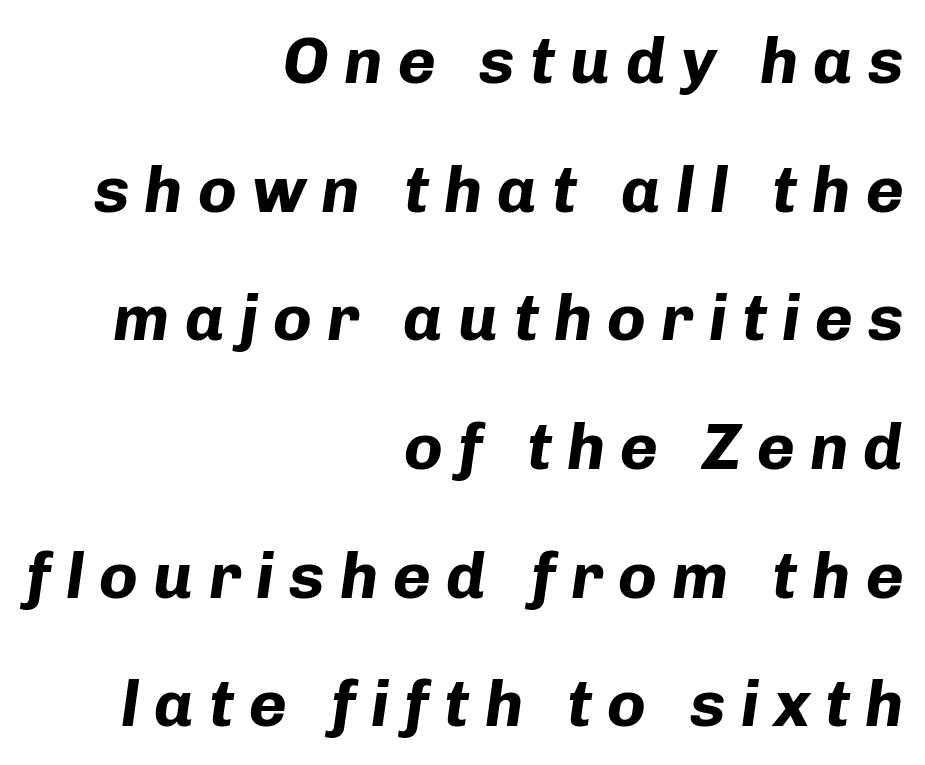
The line texture is sparse and dotted thanks to wide tracking. The ragged edge is on the left, which tells us the setting is flush right. Check under the words: just untouched page. This sample uses an oblique cut, with every glyph tilted off the vertical. Chunky letters — that's bold for sure. Looks like regular typesetting: each glyph gets only the width it needs.
